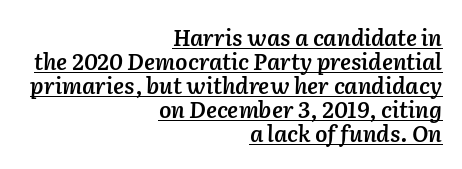
The image shows 22 px text type, italic (leaning right); set right-aligned, tight line spacing (1.09x), normal letter spacing, underlined.
